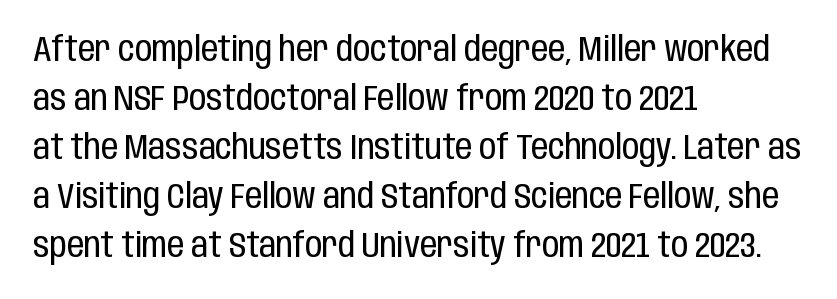
This rendering employs a face without finishing strokes, i.e., a sans-serif. The lettering holds an erect, upright posture throughout. Heaviness? Minimal to ordinary, like unemphasized prose. The rendering uses a moderate line-height, typical for paragraphs. Proportional: the letters do not fall into vertical columns. The ragged edge is on the right, which tells us the setting is flush left.
